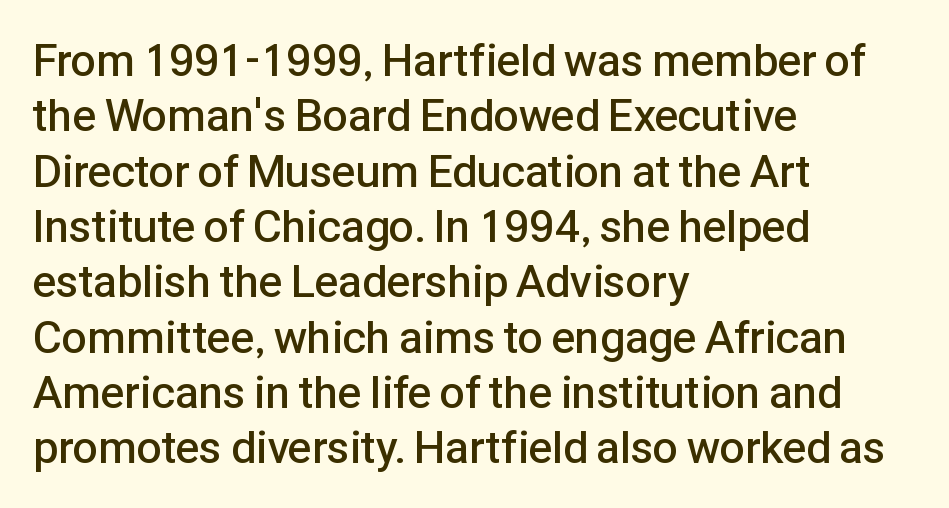
Q: Is the text bold? A: Semi-bold.
Q: Is the text italic (slanted)? A: No, it is upright.
Q: Is the typeface a serif or a sans-serif typeface? A: Sans-serif.
Q: Is the text underlined? A: No.
Q: How is the paragraph aligned? A: Left-aligned.
Q: Is the spacing between letters normal or unusually wide? A: Normal.
Q: Width (condensed, normal, or wide)? A: Normal.
Q: Stroke contrast? A: Low.
Q: x-height? A: Medium.
Q: Monospaced? A: No.
